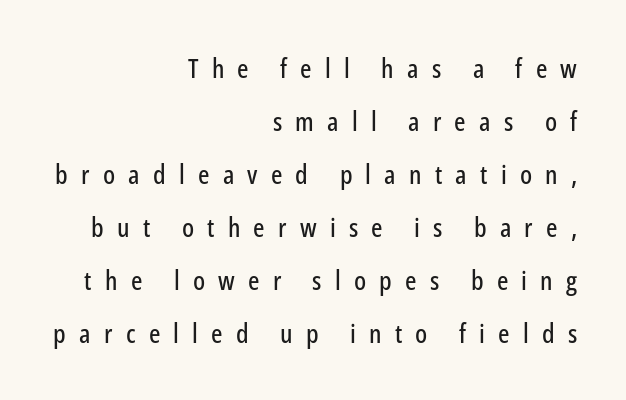
The image shows 27 px text type, upright; set right-aligned, loose line spacing (1.96x), unusually wide letter spacing (+0.49 em), not underlined.
